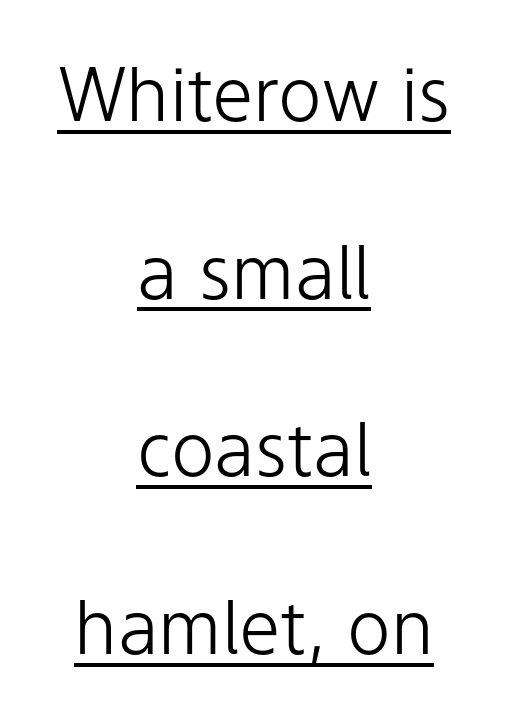
Q: Is the text bold? A: No.
Q: Is the text italic (slanted)? A: No, it is upright.
Q: Is the typeface a serif or a sans-serif typeface? A: Sans-serif.
Q: Is the text underlined? A: Yes.
Q: How is the paragraph aligned? A: Centered.
Q: Is the spacing between letters normal or unusually wide? A: Normal.
Q: Is the spacing between lines tight, normal or loose? A: Loose.
Q: Width (condensed, normal, or wide)? A: Normal.
Q: Stroke contrast? A: Low.
Q: x-height? A: Medium.
Q: Monospaced? A: No.
